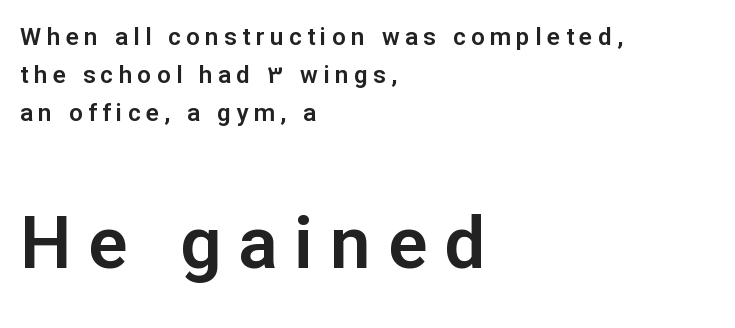
The image shows 73 px sans-serif type, upright; set left-aligned, normal line spacing (1.59x), unusually wide letter spacing (+0.23 em), not underlined; the second (bottom) block is 3.04x larger; low stroke contrast and a medium x-height.
